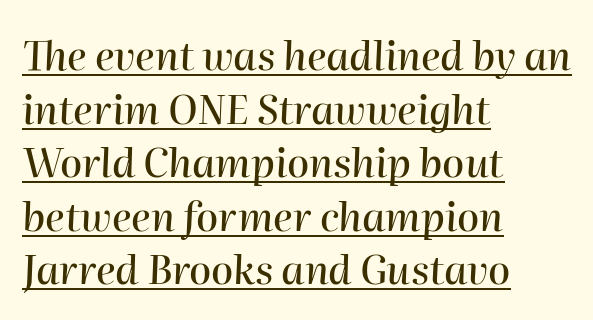
The image shows 40 px text type, italic (leaning right); set left-aligned, normal line spacing (1.34x), normal letter spacing, underlined; high stroke contrast and a medium x-height.
